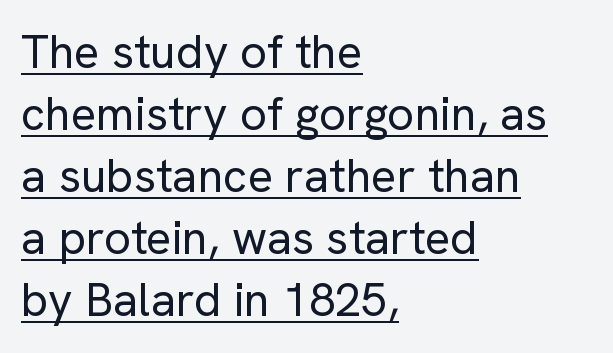
Q: Is the text bold? A: No.
Q: Is the text italic (slanted)? A: No, it is upright.
Q: Is the typeface a serif or a sans-serif typeface? A: Sans-serif.
Q: Is the text underlined? A: Yes.
Q: How is the paragraph aligned? A: Left-aligned.
Q: Is the spacing between letters normal or unusually wide? A: Normal.
Q: Is the spacing between lines tight, normal or loose? A: Normal.
Q: Width (condensed, normal, or wide)? A: Normal.
Q: Stroke contrast? A: Low.
Q: x-height? A: Medium.
Q: Monospaced? A: No.
